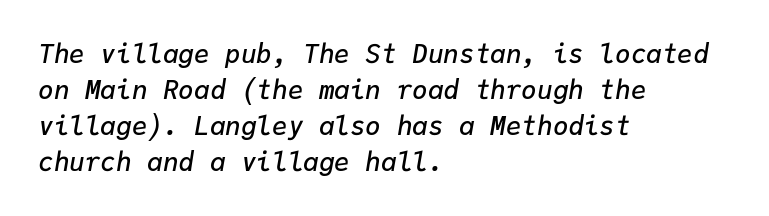
The whole block is typeset with a tilt. Does the leading feel generous? No, just average. Reading down the block, your eye returns to a fixed left position each line. Standard letterfit; no display-style spreading of the glyphs.
